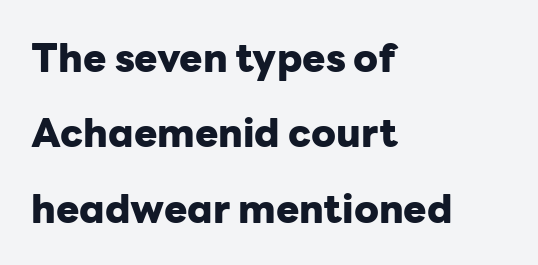
Each row of text sits above clean, open space. This sample uses plain, unmodified letter spacing. These lines stack with their left ends in a neat column. Serif or sans? Sans — the stroke terminals are bare.
